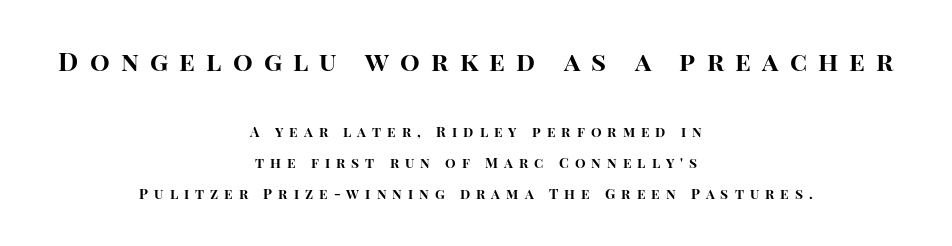
The earlier block is typeset at a bigger size than the later block. Alignment: centered. The sample has been set heavy, in full bold. The words here are not underlined.
